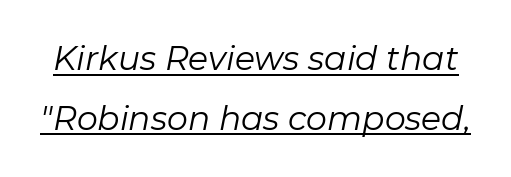
The image shows 33 px regular-weight type, italic (leaning right); set line spacing 1.81x, normal letter spacing, underlined; low stroke contrast and a medium x-height.
